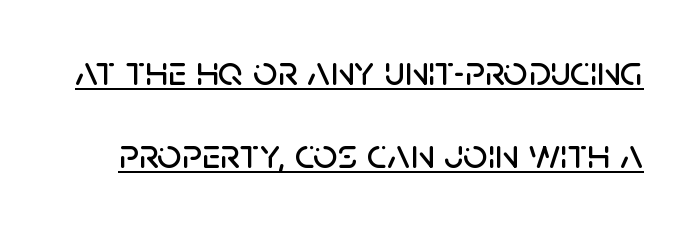
Notice the wide empty band between every row — that's loose leading. This rendering features underlined lettering. This is sans-serif lettering, the kind often seen on screens and signage. The typography opts for an upright posture over an oblique one.
